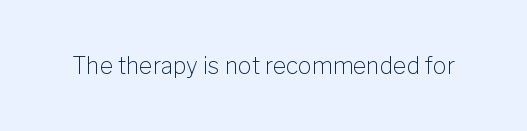
The image shows 23 px text type, upright; set normal letter spacing, not underlined.
